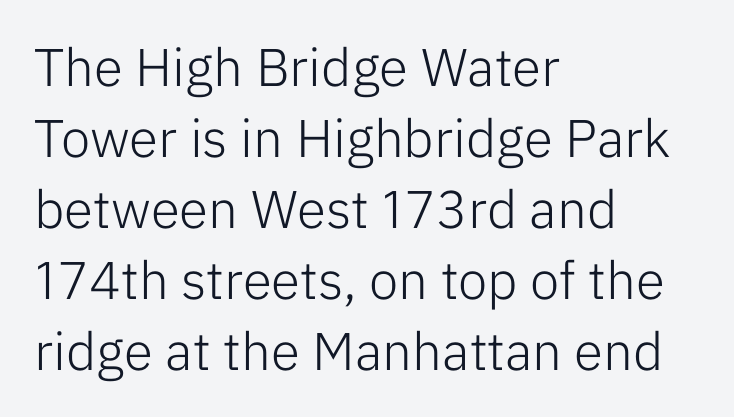
The specimen reads as upright at a glance. The area under the type is left untouched. Notice how descenders clear the ascenders below comfortably — that's standard leading. The letters carry no serifs — their stems end cleanly without finishing strokes.
